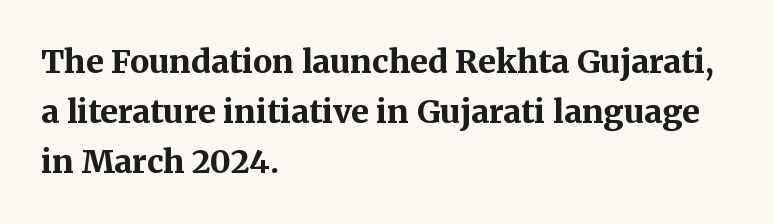
The image shows 32 px bold serif type, upright; set left-aligned, normal line spacing (1.57x), normal letter spacing, not underlined; medium stroke contrast and a medium x-height.
